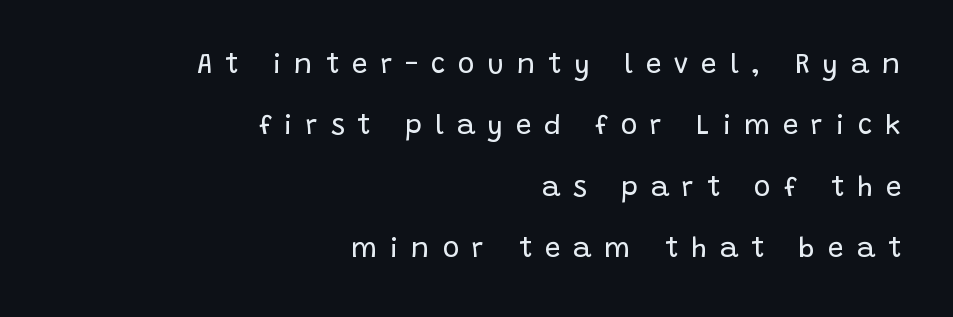
The image shows 28 px regular-weight sans-serif type, upright; set right-aligned, loose line spacing (2.19x), unusually wide letter spacing (+0.46 em), not underlined; low stroke contrast and a large x-height.
